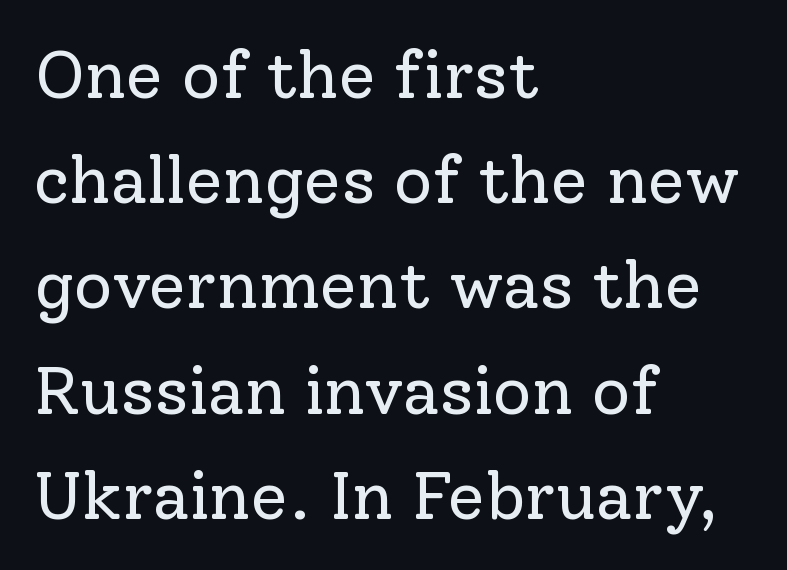
The image shows 67 px regular-weight serif type, upright; set left-aligned, normal line spacing (1.57x), normal letter spacing, not underlined; low stroke contrast and a medium x-height.
